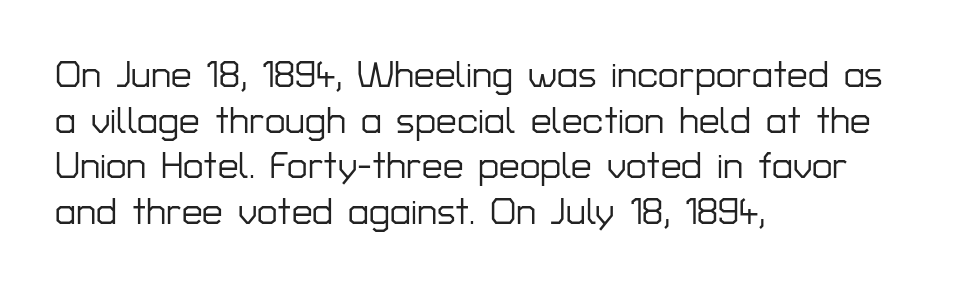
The image shows 37 px sans-serif type, upright; set left-aligned, line spacing 1.23x, normal letter spacing, not underlined; low stroke contrast and a medium x-height.
